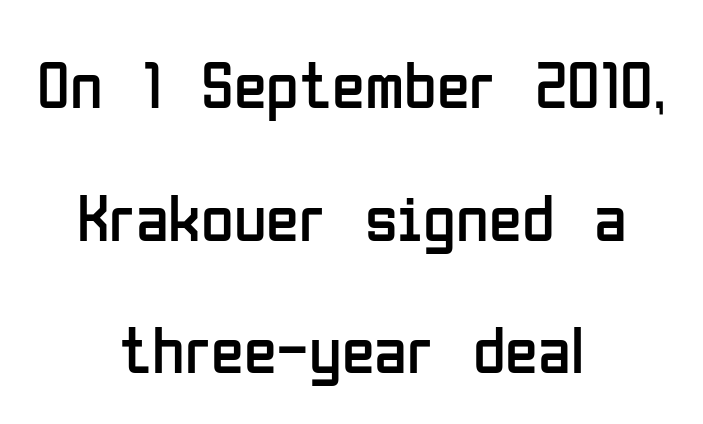
The image shows 67 px regular-weight, condensed sans-serif type, upright; set centered, loose line spacing (1.98x), normal letter spacing, not underlined; low stroke contrast and a medium x-height.
